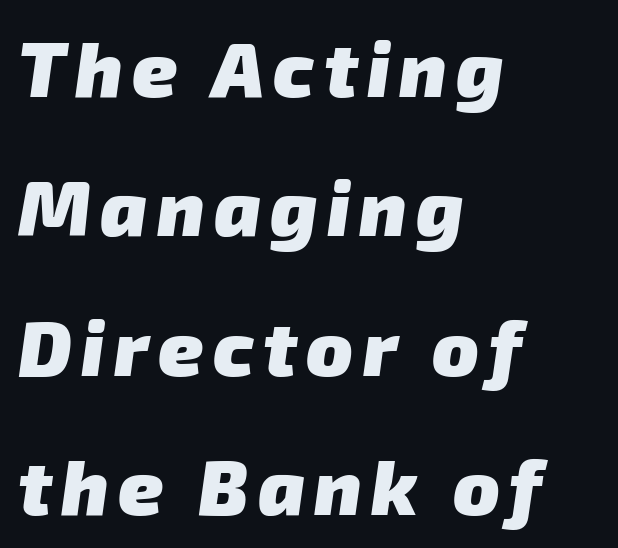
Q: Is the text bold? A: Yes.
Q: Is the typeface a serif or a sans-serif typeface? A: Sans-serif.
Q: Is the text underlined? A: No.
Q: How is the paragraph aligned? A: Left-aligned.
Q: Width (condensed, normal, or wide)? A: Normal.
Q: Stroke contrast? A: Low.
Q: x-height? A: Medium.
Q: Monospaced? A: No.
